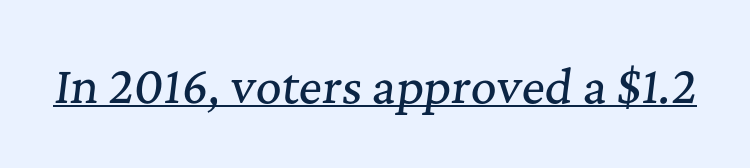
{"serif": "yes", "italic": "yes", "lean": "right", "slant_degrees": 7, "width": "normal", "stroke_contrast": "medium", "x_height": "medium", "monospaced": "no", "underline": "yes", "letter_spacing": "normal", "letter_spacing_em": 0.0, "glyph_px": 45}
